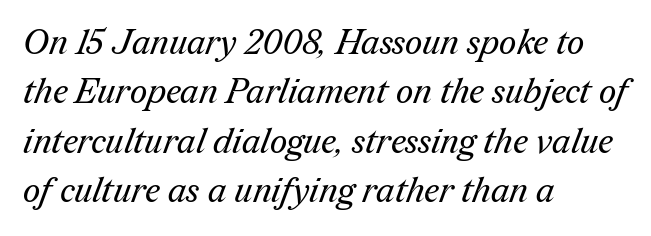
Q: Is the text bold? A: No.
Q: Is the typeface a serif or a sans-serif typeface? A: Serif.
Q: Is the text underlined? A: No.
Q: How is the paragraph aligned? A: Left-aligned.
Q: Is the spacing between letters normal or unusually wide? A: Normal.
Q: Is the spacing between lines tight, normal or loose? A: Normal.
Q: Width (condensed, normal, or wide)? A: Normal.
Q: Stroke contrast? A: Medium.
Q: x-height? A: Medium.
Q: Monospaced? A: No.
